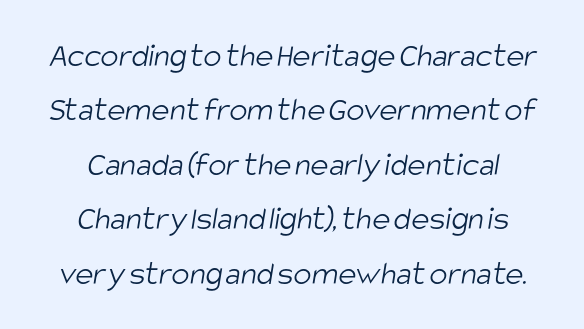
{"serif": "no", "bold": "no", "weight": "light", "width": "condensed", "stroke_contrast": "low", "x_height": "large", "monospaced": "no", "underline": "no", "line_spacing": "normal", "line_spacing_ratio": 1.6, "letter_spacing": "normal", "letter_spacing_em": 0.0, "glyph_px": 34}
